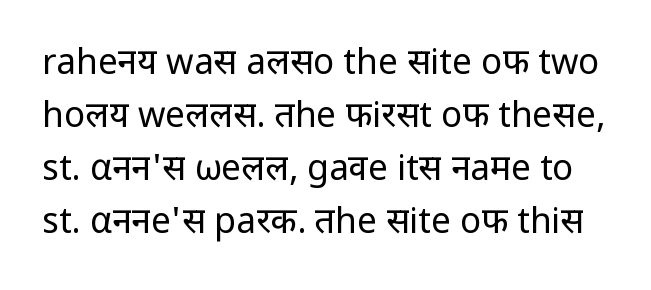
{"serif": "no", "italic": "no", "bold": "no", "weight": "regular", "width": "normal", "stroke_contrast": "low", "x_height": "medium", "monospaced": "no", "underline": "no", "line_spacing": "normal", "line_spacing_ratio": 1.51, "letter_spacing": "normal", "letter_spacing_em": 0.0, "glyph_px": 35}
